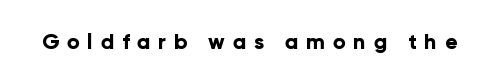
Q: Is the text bold? A: Yes.
Q: Is the text italic (slanted)? A: No, it is upright.
Q: Is the text underlined? A: No.
Q: Is the spacing between letters normal or unusually wide? A: Unusually wide.
